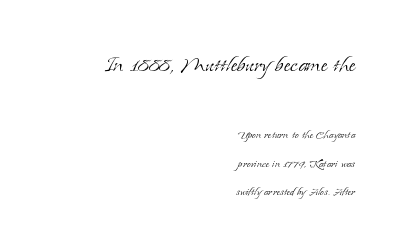
Q: Is the text bold? A: No.
Q: Is the text italic (slanted)? A: Yes.
Q: Is the text underlined? A: No.
Q: How is the paragraph aligned? A: Right-aligned.
Q: Is the spacing between letters normal or unusually wide? A: Normal.
Q: Is the spacing between lines tight, normal or loose? A: Loose.
Q: Which block of text is set in a larger size, the first (top) or the second (bottom)? A: The first (top) one.
